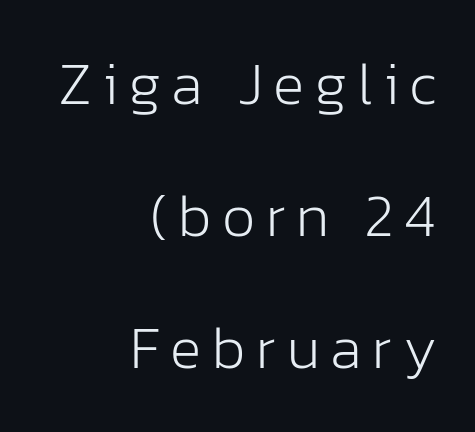
{"serif": "no", "italic": "no", "bold": "no", "weight": "light", "width": "normal", "stroke_contrast": "low", "x_height": "medium", "monospaced": "no", "underline": "no", "align": "right", "line_spacing": "loose", "line_spacing_ratio": 2.24, "glyph_px": 59}
